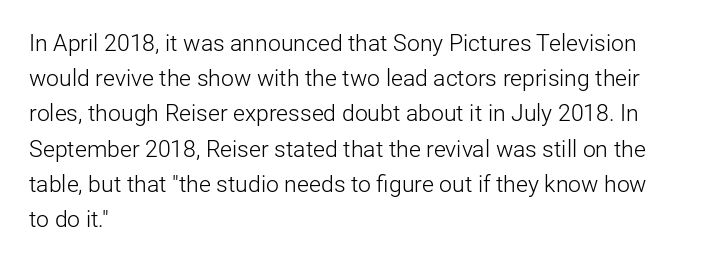
{"italic": "no", "bold": "no", "underline": "no", "align": "left", "line_spacing": "normal", "line_spacing_ratio": 1.53, "letter_spacing": "normal", "letter_spacing_em": 0.0, "glyph_px": 23}
